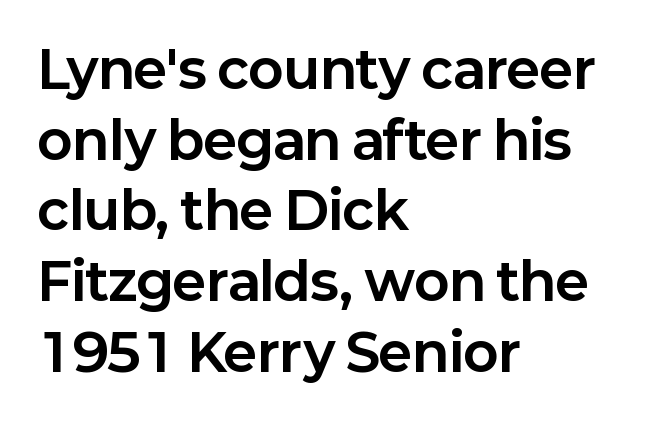
{"serif": "no", "italic": "no", "bold": "yes", "weight": "bold", "width": "normal", "stroke_contrast": "low", "x_height": "medium", "monospaced": "no", "underline": "no", "align": "left", "line_spacing": "normal", "line_spacing_ratio": 1.36, "letter_spacing": "normal", "letter_spacing_em": 0.0, "glyph_px": 52}
